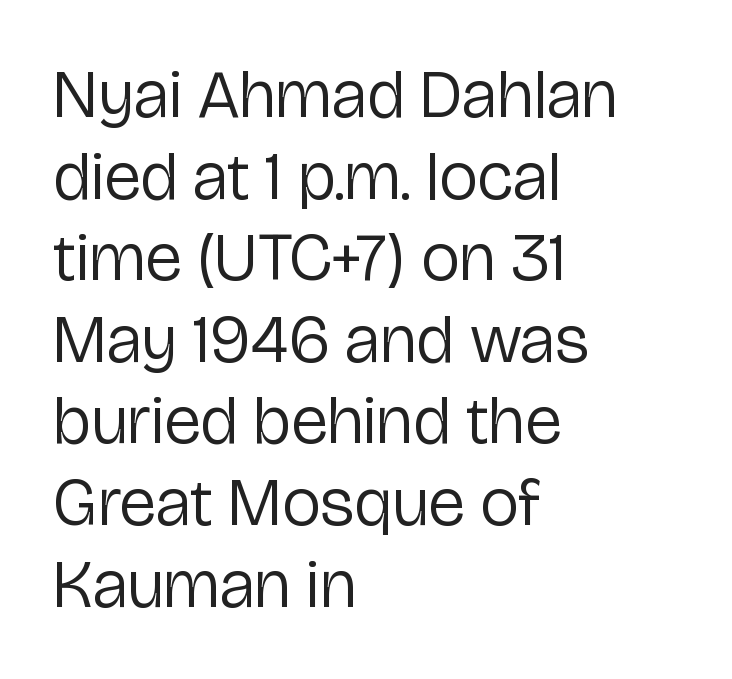
The image shows 68 px regular-weight sans-serif type, upright; set left-aligned, line spacing 1.2x, normal letter spacing, not underlined; low stroke contrast and a medium x-height.
